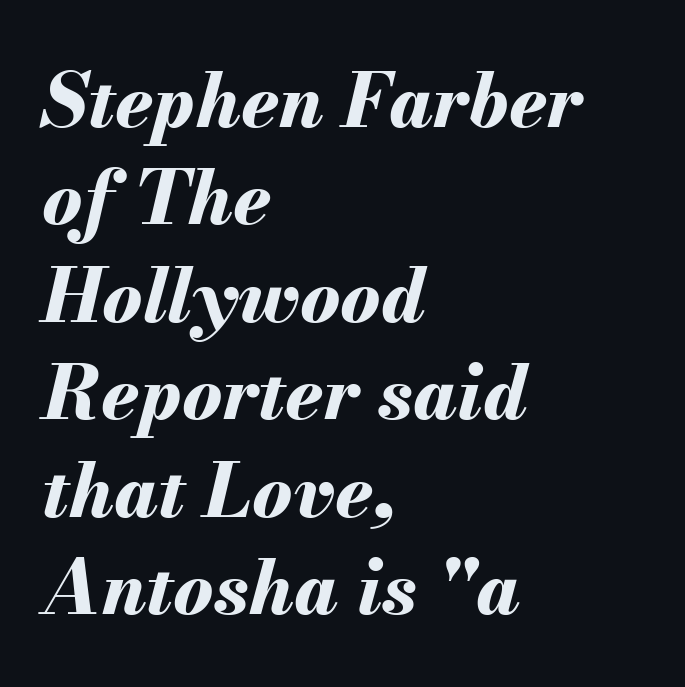
The image shows 75 px bold type, italic (leaning right); set left-aligned, normal line spacing (1.3x), normal letter spacing, not underlined; medium stroke contrast and a small x-height.
